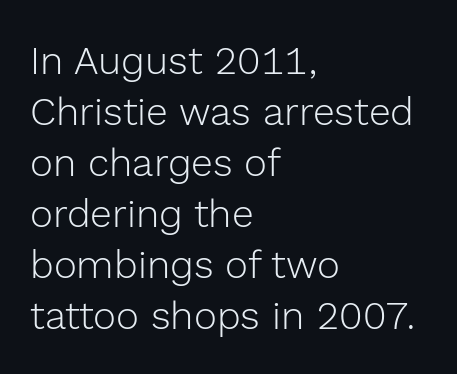
Do the characters align in a grid? No, the font is proportional. Default kerning and tracking; the words read as compact shapes. How would I describe the line gaps? Plain and ordinary. These glyphs show unthickened strokes, regular width or finer. Nobody drew a line under any word here.
